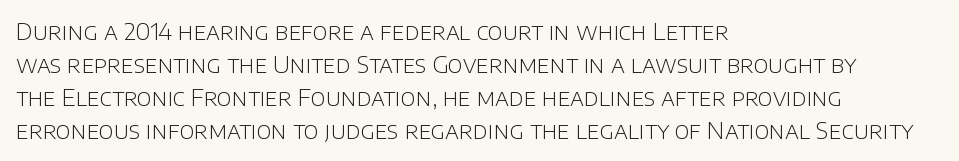
Honestly, the row spacing looks completely unremarkable. Caption: face not bold, strokes unweighted. Posture: vertical. This rendering features lettering with no underline. The setting favours the left margin, as ordinary paragraphs usually do.
